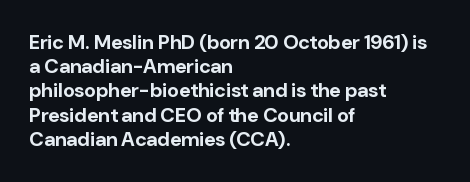
{"italic": "no", "bold": "yes", "underline": "no", "align": "left", "line_spacing_ratio": 1.21, "letter_spacing": "normal", "letter_spacing_em": 0.0, "glyph_px": 20}
